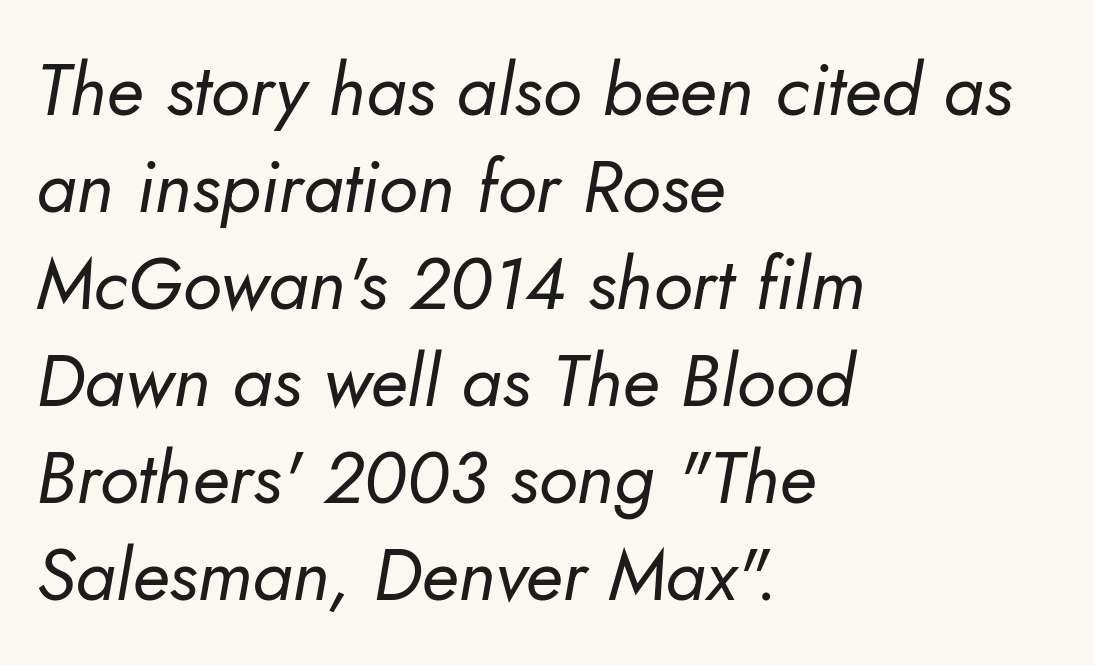
The letterforms sit shoulder to shoulder at normal distance. A normal amount of white space separates one row of letters from the next. Descenders are the only things crossing below the line. Proportional: the letters do not fall into vertical columns. These glyphs show unthickened strokes, regular width or finer. The rag falls on the right side of this text block.
